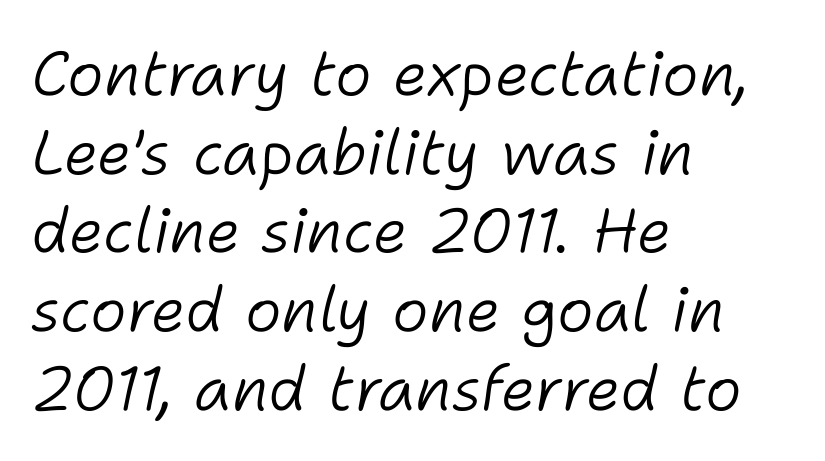
The face used here is proportionally spaced, like ordinary book or web type. What stands out about the letter spacing? Nothing — it is the standard amount. Each stroke keeps to a modest, everyday thickness or less. The text carries the slant typical of an italic or oblique font. The area under the type is left untouched. Whoever set this chose a conventional vertical rhythm.
